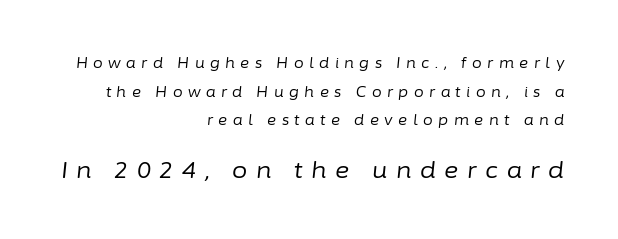
Q: Is the text bold? A: No.
Q: Is the text italic (slanted)? A: Yes, it leans right by about 6 degrees.
Q: Is the text underlined? A: No.
Q: How is the paragraph aligned? A: Right-aligned.
Q: Is the spacing between letters normal or unusually wide? A: Unusually wide.
Q: Is the spacing between lines tight, normal or loose? A: Loose.
Q: Which block of text is set in a larger size, the first (top) or the second (bottom)? A: The second (bottom) one.
